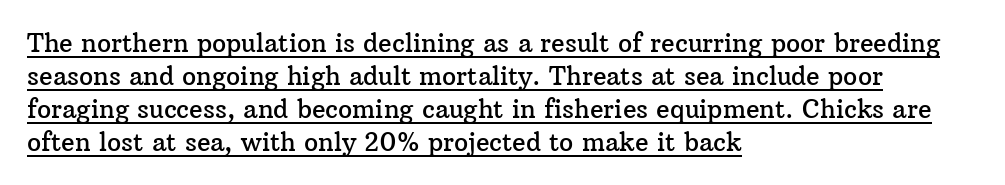
These lines sit exactly where default settings would place them. Characters remain perfectly vertical along every line. Honestly, the letter spacing is just normal — you wouldn't notice it. Line starts are locked; line ends wander.
